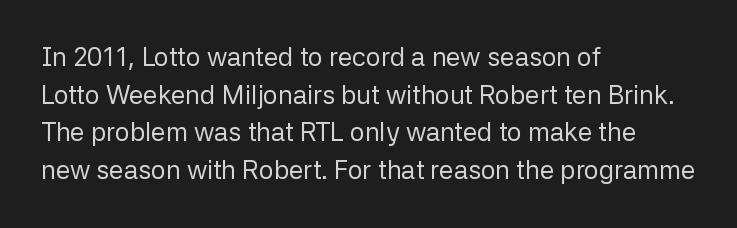
This sample is left-justified, so line endings fall wherever the words run out. Short note: letters normally spaced. These lines were composed using upright roman letters. Nothing heavy about these letters — not bold at all. The glyphs are unaccompanied by any horizontal stroke below them. Quick note: interline space is typical.
